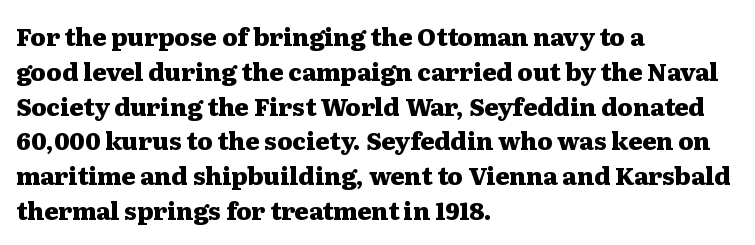
Nope, not italic — everything's standing straight. The passage shown has conventional tracking throughout. Bold? Absolutely — the strokes are thick and heavy. If you drew a ruler down the left edge, every line would touch it. The gap between lines stays unmarked. Horizontal bands of white between lines are of average thickness.
